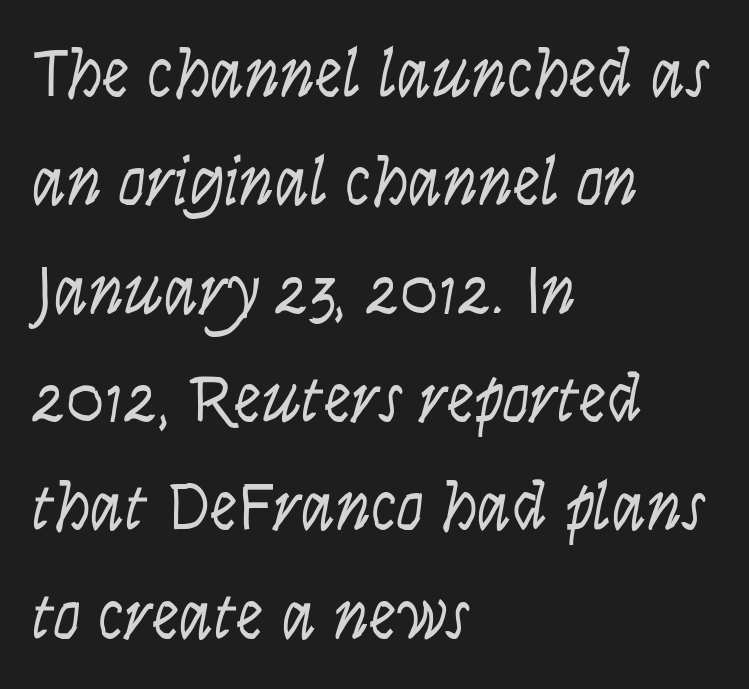
Tracking here is standard; glyphs follow each other at the usual distance. This rendering uses left alignment, leaving the right contour irregular. Think standard paragraph weight, or any step lighter than that. Spacing verdict: proportional, widths tailored to each character. The typeface chosen for these lines omits serifs.
